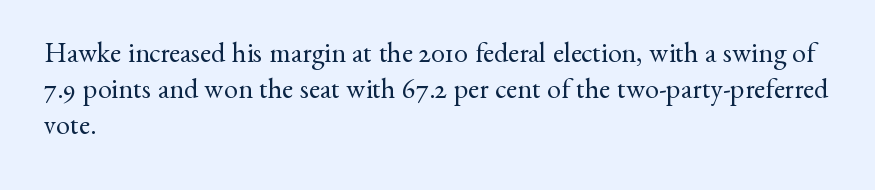
Spacing verdict: proportional, widths tailored to each character. A serif font was chosen for this passage. What stands out about the letter spacing? Nothing — it is the standard amount. Unbolded letterforms with no extra heft. Type without underlining. This block has exactly the height ordinary leading produces.
